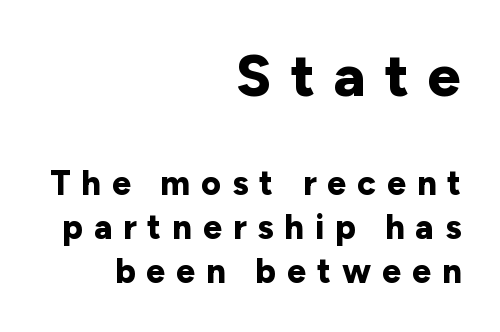
Q: Is the text bold? A: Yes.
Q: Is the text italic (slanted)? A: No, it is upright.
Q: Is the typeface a serif or a sans-serif typeface? A: Sans-serif.
Q: Is the text underlined? A: No.
Q: How is the paragraph aligned? A: Right-aligned.
Q: Is the spacing between letters normal or unusually wide? A: Unusually wide.
Q: Is the spacing between lines tight, normal or loose? A: Normal.
Q: Which block of text is set in a larger size, the first (top) or the second (bottom)? A: The first (top) one.
Q: Width (condensed, normal, or wide)? A: Normal.
Q: Stroke contrast? A: Low.
Q: x-height? A: Medium.
Q: Monospaced? A: No.
